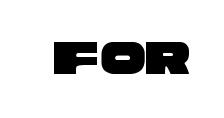
{"serif": "no", "width": "wide", "stroke_contrast": "low", "x_height": "large", "monospaced": "no", "underline": "no", "letter_spacing": "normal", "letter_spacing_em": 0.0, "glyph_px": 51}
